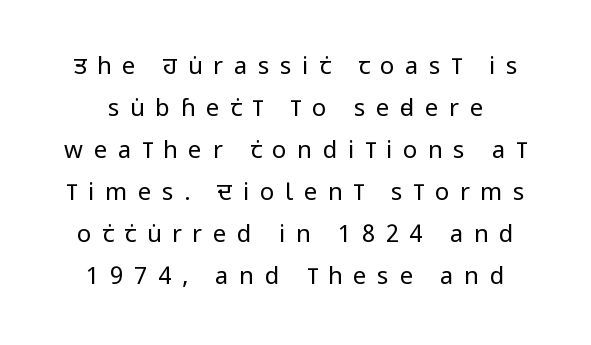
Descenders are the only things crossing below the line. You could only call the tracking loose — the letters float apart. Heft: none added — not bold. Ordinary non-slanted type is in use.
